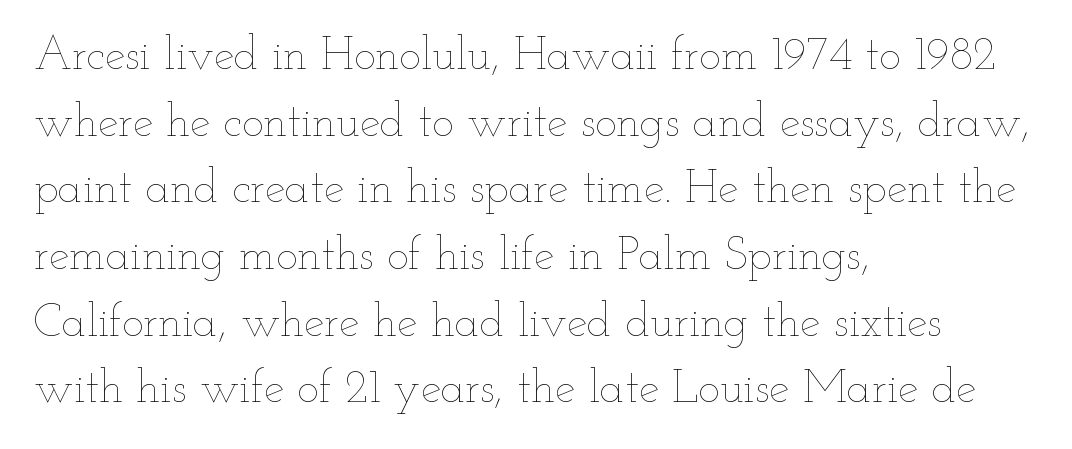
The image shows 46 px thin, wide type, upright; set left-aligned, normal line spacing (1.45x), normal letter spacing, not underlined; low stroke contrast and a small x-height.
